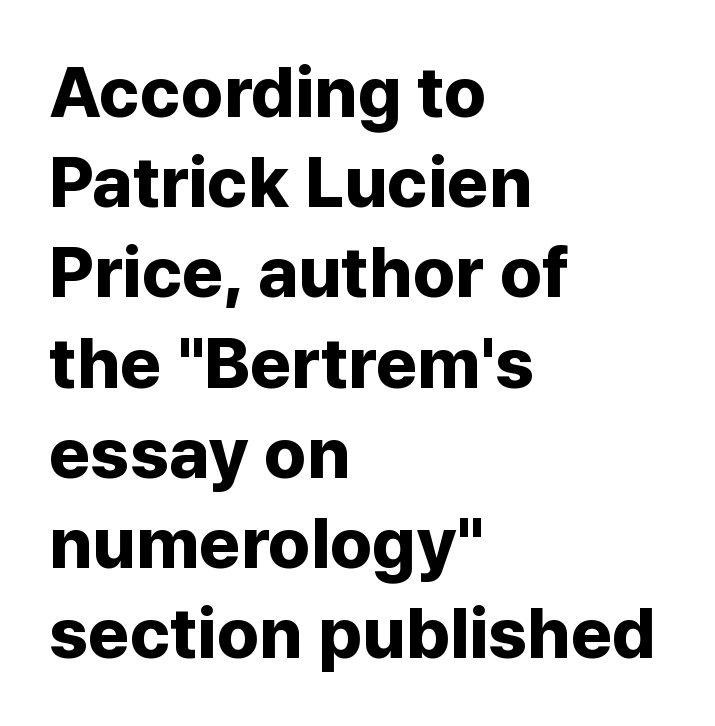
Nobody touched the tracking dial on this one. The axis of the letterforms is exactly vertical. Line starts are locked; line ends wander. Typographic density is high because the face is bold. The designer left line spacing at the default.
